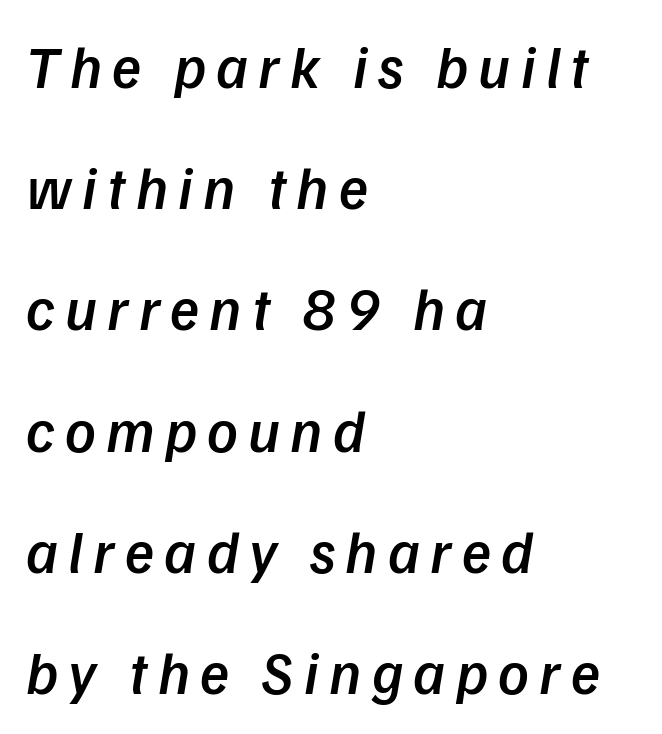
Slightly chunky letters — semibold, I'd say, not full bold. These lines are set flush left with a ragged right edge. A typesetter would call this proportional, since set widths differ per character. In terms of leading, this rendering errs on the spacious side. No word sits above an underline.
